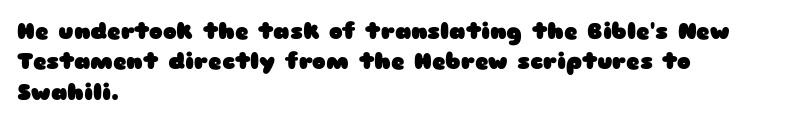
Q: Is the text bold? A: Yes.
Q: Is the text italic (slanted)? A: No, it is upright.
Q: Is the text underlined? A: No.
Q: How is the paragraph aligned? A: Left-aligned.
Q: Is the spacing between letters normal or unusually wide? A: Normal.
Q: Is the spacing between lines tight, normal or loose? A: Normal.
